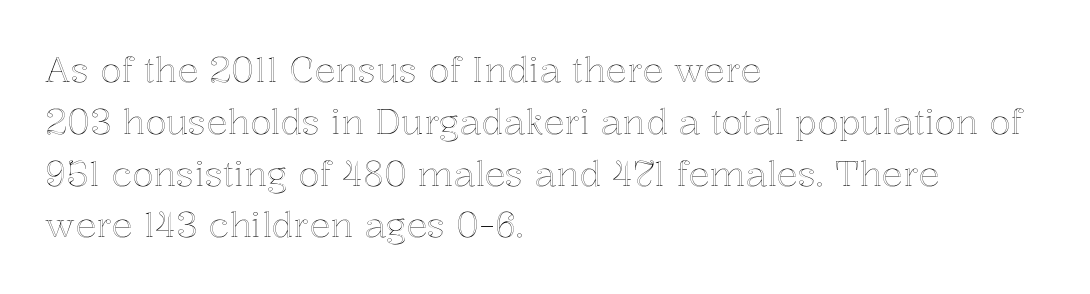
The image shows 35 px text type, upright; set left-aligned, normal line spacing (1.48x), normal letter spacing, not underlined; a medium x-height.
